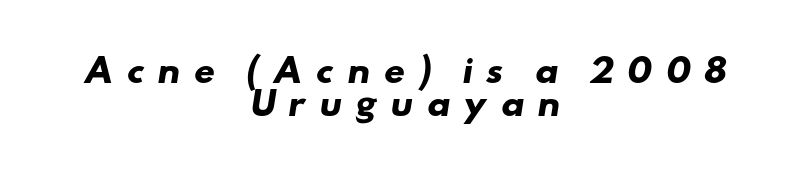
The image shows 33 px heavy, wide sans-serif type; set centered, tight line spacing (1.0x), unusually wide letter spacing (+0.38 em), not underlined; low stroke contrast and a small x-height.
